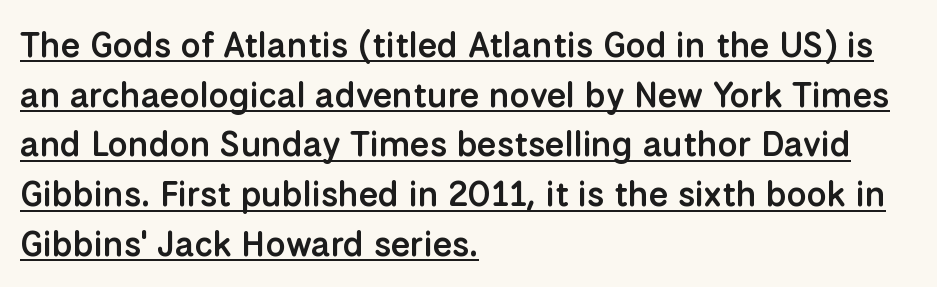
The image shows 35 px semibold sans-serif type, upright; set left-aligned, normal line spacing (1.42x), normal letter spacing, underlined; low stroke contrast and a medium x-height.
